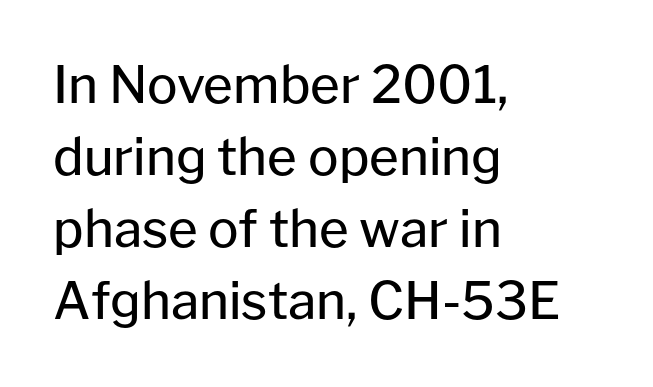
{"serif": "no", "italic": "no", "bold": "no", "weight": "regular", "width": "normal", "stroke_contrast": "low", "x_height": "medium", "monospaced": "no", "underline": "no", "align": "left", "line_spacing": "normal", "line_spacing_ratio": 1.41, "letter_spacing": "normal", "letter_spacing_em": 0.0, "glyph_px": 51}
